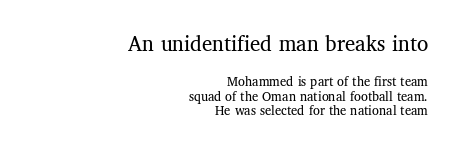
{"italic": "no", "bold": "no", "underline": "no", "align": "right", "line_spacing": "tight", "line_spacing_ratio": 1.06, "letter_spacing": "normal", "letter_spacing_em": 0.0, "larger_block": "first", "size_ratio": 1.64, "glyph_px": 23}
